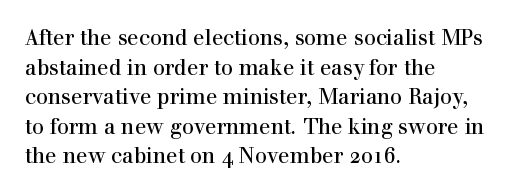
Q: Is the text italic (slanted)? A: No, it is upright.
Q: Is the text underlined? A: No.
Q: How is the paragraph aligned? A: Left-aligned.
Q: Is the spacing between letters normal or unusually wide? A: Normal.
Q: Is the spacing between lines tight, normal or loose? A: Normal.
